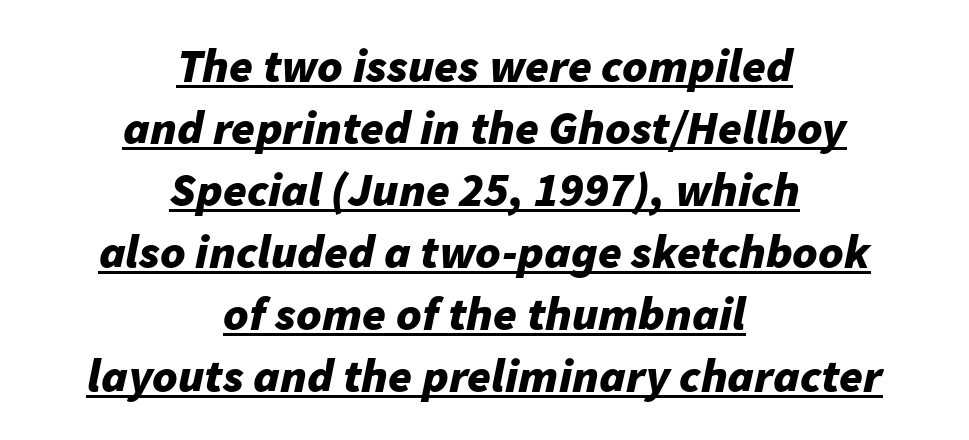
A rule runs beneath these lines of type. Every row of glyphs is offset so its center matches the block's center. Each glyph is drawn with heavy, bold strokes. Here the designer chose a conventional face with non-uniform glyph widths.
